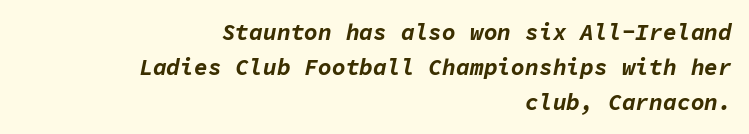
Between one letter and the next there's only the usual sliver of space. Heft: maximum for text — a bold. Type without underlining. The lines in this sample share a right terminus and differ only in where they begin. Characters are canted at an angle relative to the baseline's perpendicular. Rows of type keep a routine distance in the vertical direction.
